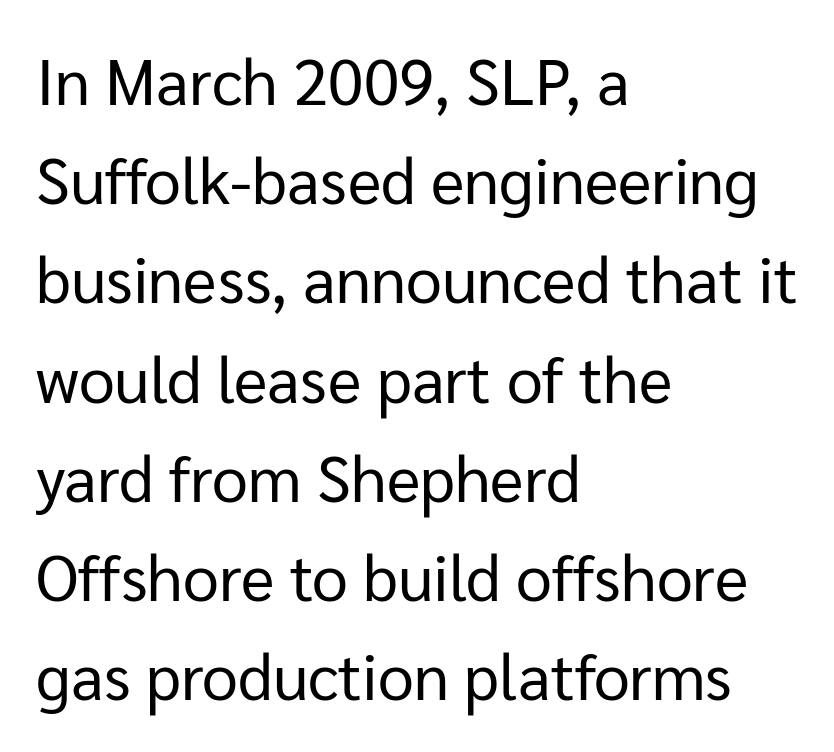
The image shows 64 px regular-weight sans-serif type, upright; set left-aligned, normal line spacing (1.55x), normal letter spacing, not underlined; low stroke contrast and a medium x-height.
